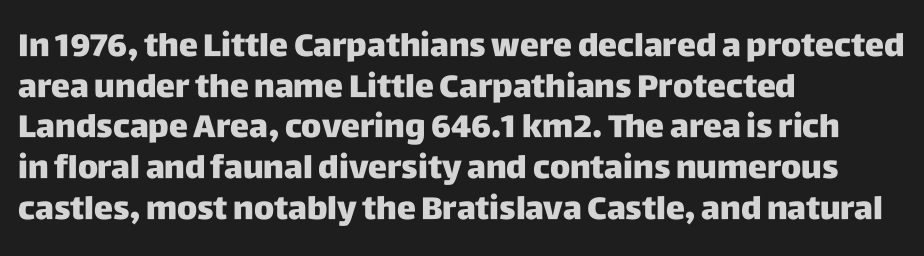
A typesetter would mark this as roman, not italic. Baseline-to-baseline distance is the conventional proportion of letter height. The typesetting leans heavy: a genuine bold. Here the glyphs are tracked normally, forming tight word shapes. The rendering uses natural spacing where letterforms have individual widths. Look at the bottom of the vertical strokes: they stop flat, with no serifs.
